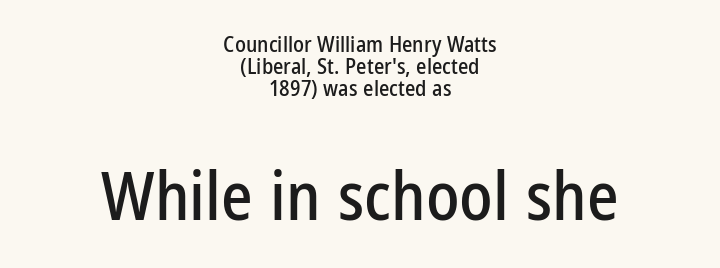
{"serif": "no", "italic": "no", "width": "condensed", "stroke_contrast": "low", "x_height": "medium", "monospaced": "no", "underline": "no", "align": "center", "line_spacing": "tight", "line_spacing_ratio": 1.0, "letter_spacing": "normal", "letter_spacing_em": 0.0, "larger_block": "second", "size_ratio": 3.05, "glyph_px": 67}
